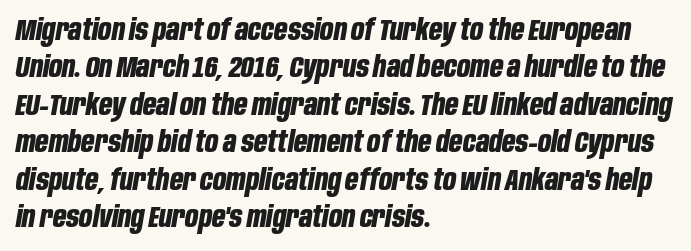
Weight check: bold — yes, fully. A typesetter would call this leading conventional body-copy spacing. Teacher's note: observe the even left margin — that is flush-left alignment. Quick note: italic. The letterforms sit shoulder to shoulder at normal distance.
